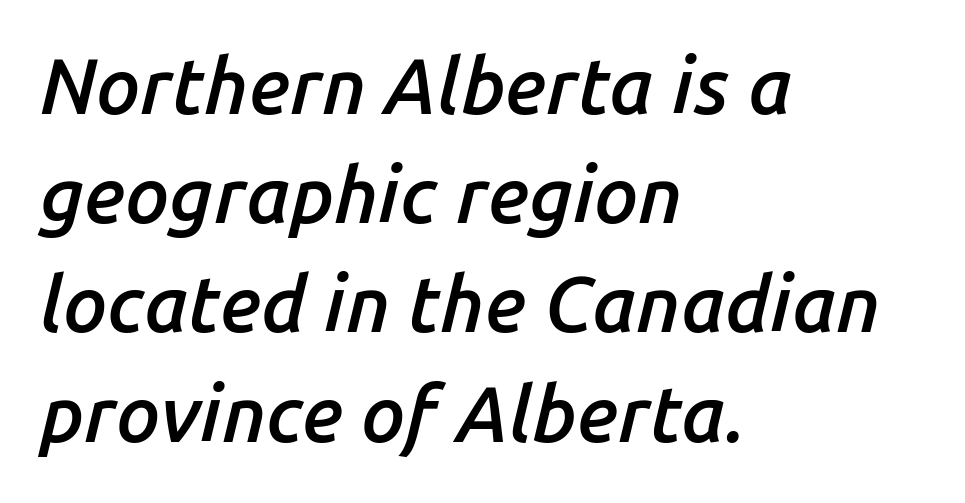
The image shows 78 px semibold type, italic (leaning right); set left-aligned, normal line spacing (1.4x), normal letter spacing, not underlined; low stroke contrast and a medium x-height.
